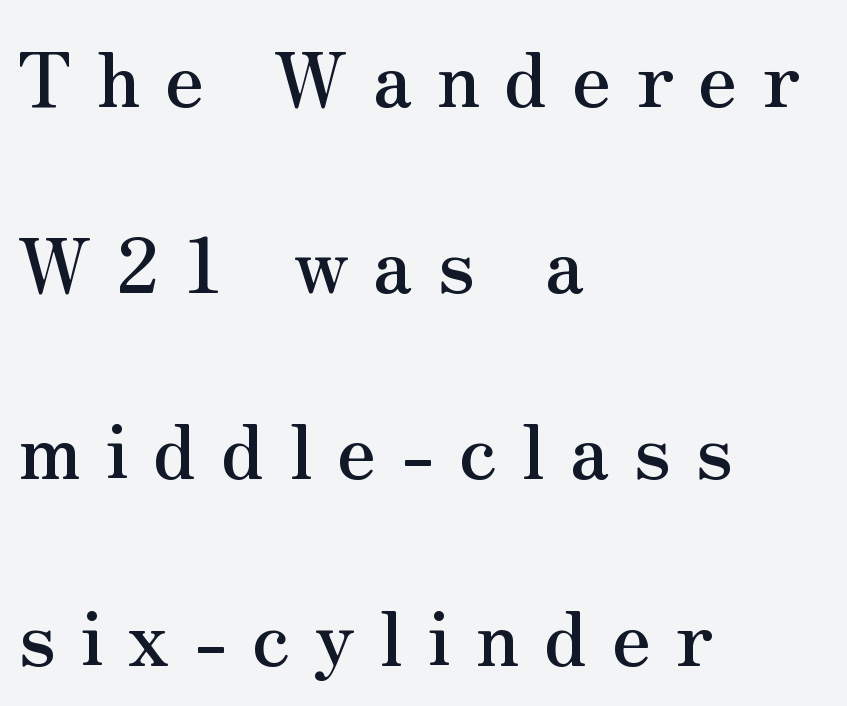
{"serif": "yes", "italic": "no", "width": "normal", "stroke_contrast": "medium", "x_height": "small", "monospaced": "no", "underline": "no", "align": "left", "line_spacing": "loose", "line_spacing_ratio": 2.45, "letter_spacing": "wide", "letter_spacing_em": 0.32, "glyph_px": 76}
